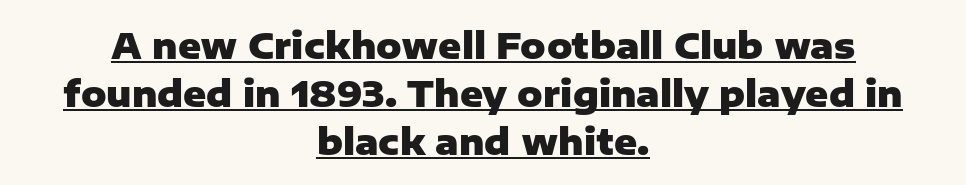
{"serif": "no", "italic": "no", "bold": "yes", "weight": "heavy", "width": "normal", "stroke_contrast": "low", "x_height": "medium", "monospaced": "no", "underline": "yes", "align": "center", "line_spacing": "normal", "line_spacing_ratio": 1.37, "letter_spacing": "normal", "letter_spacing_em": 0.0, "glyph_px": 35}
